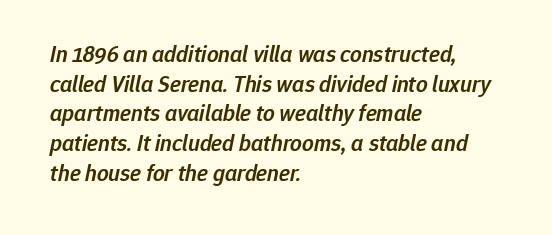
{"italic": "yes", "lean": "right", "slant_degrees": 12, "bold": "semi", "underline": "no", "align": "left", "line_spacing": "normal", "line_spacing_ratio": 1.29, "letter_spacing": "normal", "letter_spacing_em": 0.0, "glyph_px": 23}
